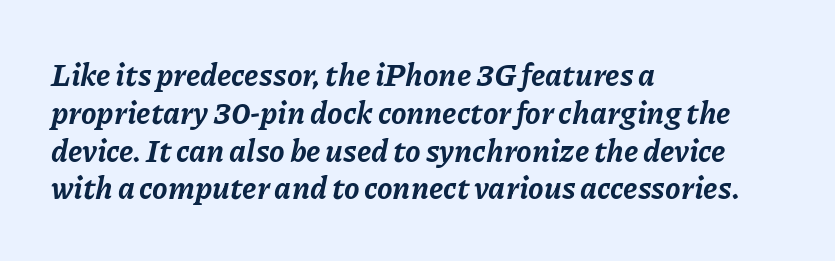
Q: Is the text bold? A: Yes.
Q: Is the text italic (slanted)? A: Yes, it leans right by about 11 degrees.
Q: Is the text underlined? A: No.
Q: How is the paragraph aligned? A: Left-aligned.
Q: Is the spacing between letters normal or unusually wide? A: Normal.
Q: Width (condensed, normal, or wide)? A: Normal.
Q: Stroke contrast? A: Low.
Q: x-height? A: Medium.
Q: Monospaced? A: No.
